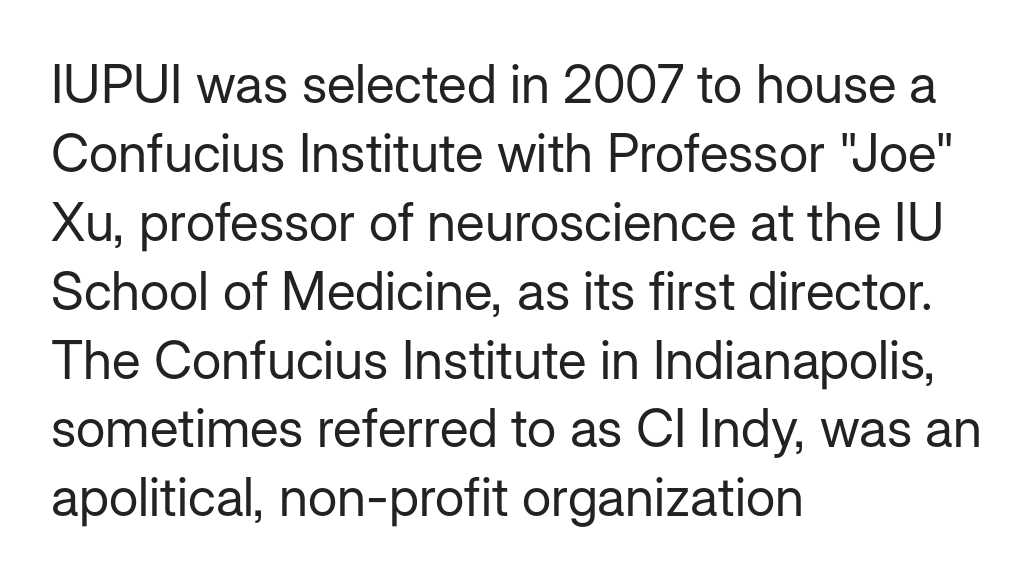
Q: Is the text bold? A: No.
Q: Is the text italic (slanted)? A: No, it is upright.
Q: Is the typeface a serif or a sans-serif typeface? A: Sans-serif.
Q: Is the text underlined? A: No.
Q: How is the paragraph aligned? A: Left-aligned.
Q: Is the spacing between letters normal or unusually wide? A: Normal.
Q: Is the spacing between lines tight, normal or loose? A: Normal.
Q: Width (condensed, normal, or wide)? A: Normal.
Q: Stroke contrast? A: Low.
Q: x-height? A: Medium.
Q: Monospaced? A: No.
